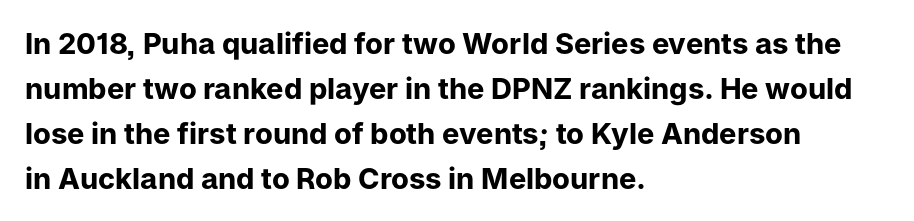
Descenders are the only things crossing below the line. Is the block centered? No — it sits flush against the left margin. Ordinary non-slanted type is in use. The lines sit at an ordinary, default distance from one another. Characters follow at the spacing the type designer built in.
